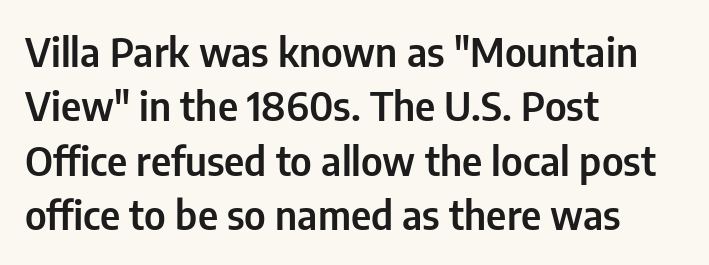
The image shows 40 px condensed sans-serif type, upright; set left-aligned, normal line spacing (1.36x), normal letter spacing, not underlined; low stroke contrast and a medium x-height.
